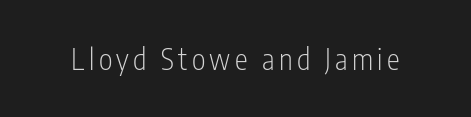
The image shows 29 px light, condensed sans-serif type, upright; set not underlined; low stroke contrast and a medium x-height.
